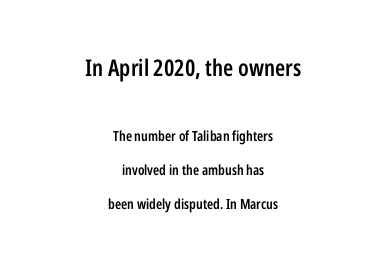
{"italic": "no", "bold": "semi", "underline": "no", "align": "center", "line_spacing": "loose", "line_spacing_ratio": 2.45, "letter_spacing": "normal", "letter_spacing_em": 0.0, "larger_block": "first", "size_ratio": 1.64, "glyph_px": 23}
